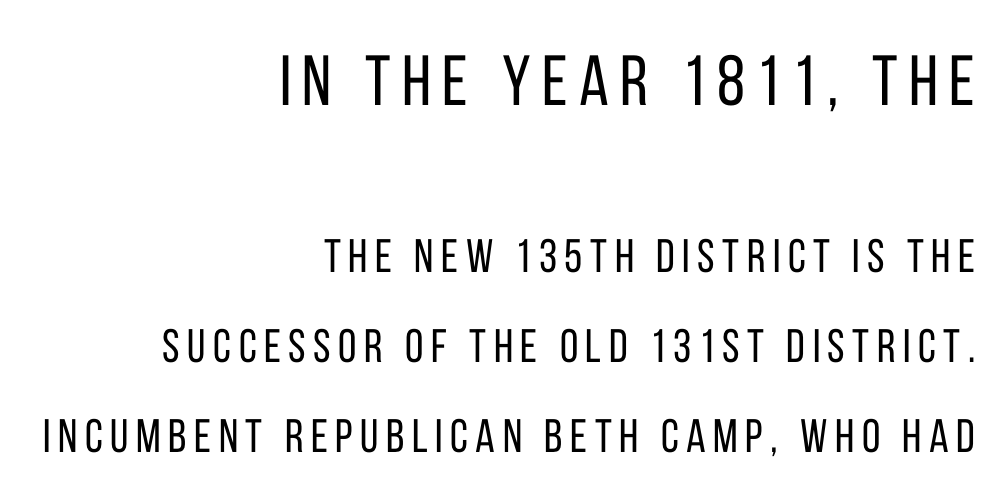
Q: Is the text bold? A: No.
Q: Is the text italic (slanted)? A: No, it is upright.
Q: Is the typeface a serif or a sans-serif typeface? A: Sans-serif.
Q: Is the text underlined? A: No.
Q: How is the paragraph aligned? A: Right-aligned.
Q: Is the spacing between lines tight, normal or loose? A: Loose.
Q: Which block of text is set in a larger size, the first (top) or the second (bottom)? A: The first (top) one.
Q: Width (condensed, normal, or wide)? A: Condensed.
Q: Stroke contrast? A: Low.
Q: x-height? A: Large.
Q: Monospaced? A: No.
